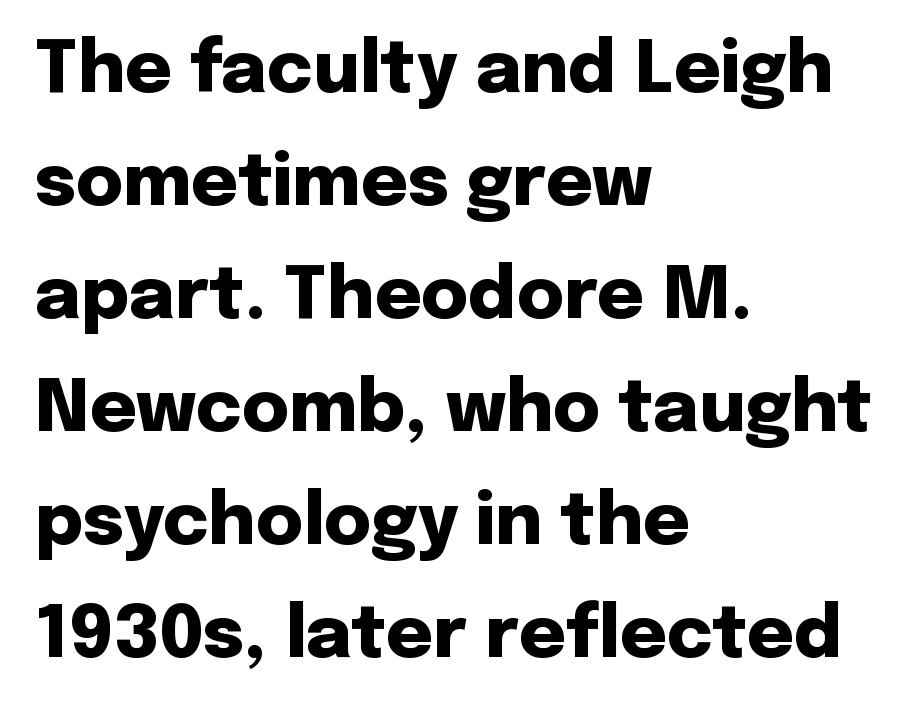
Quick note: not italic, upright. Observe the ordinary spacing: letters are neighbours, not strangers. No word sits above an underline. Leading matches the norm, producing a regular column.
